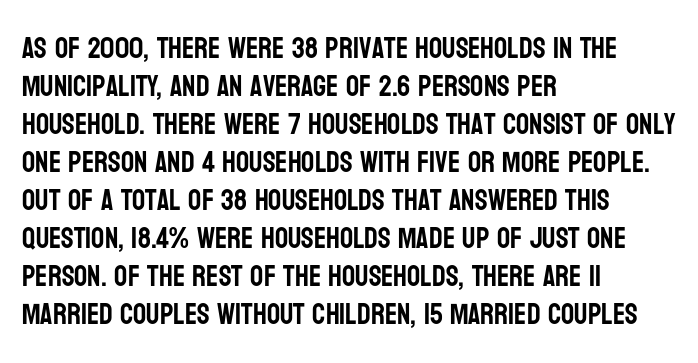
Spacing between characters is what you'd get straight out of the box. Each letter's strokes conclude bluntly, with no projecting serifs. Note the varied advance widths — an 'i' is clearly narrower than an 'm'. These lines were composed using upright roman letters. In CSS terms this would be text-align: left. Clear beneath every line of the passage.
